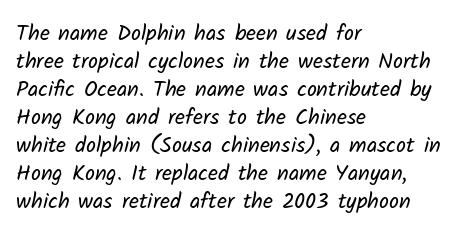
Standard letterfit; no display-style spreading of the glyphs. The leading is moderate, giving the passage an even texture. Rule under the text: the space is simply empty. Alignment: flush left. Weight class: somewhere from thin through regular.
